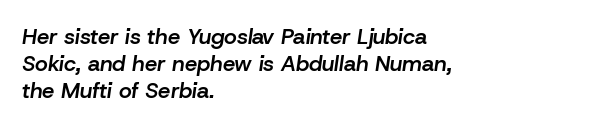
The image shows 22 px text type, italic (leaning right); set left-aligned, line spacing 1.22x, normal letter spacing, not underlined.
